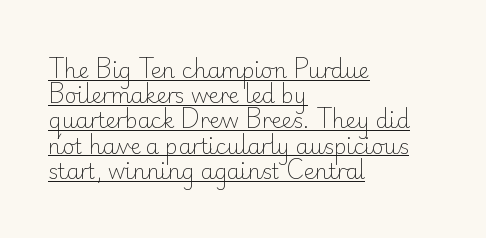
Q: Is the text bold? A: No.
Q: Is the text italic (slanted)? A: No, it is upright.
Q: Is the text underlined? A: Yes.
Q: How is the paragraph aligned? A: Left-aligned.
Q: Is the spacing between letters normal or unusually wide? A: Normal.
